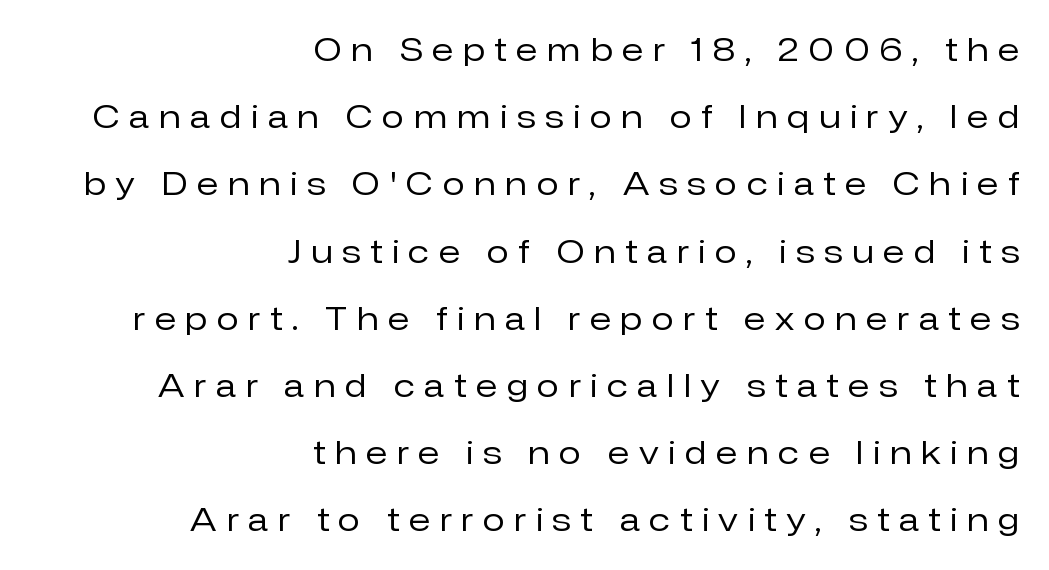
{"serif": "no", "italic": "no", "bold": "no", "weight": "regular", "width": "normal", "stroke_contrast": "low", "x_height": "medium", "monospaced": "no", "underline": "no", "align": "right", "line_spacing": "loose", "line_spacing_ratio": 2.1, "letter_spacing": "wide", "letter_spacing_em": 0.31, "glyph_px": 32}
